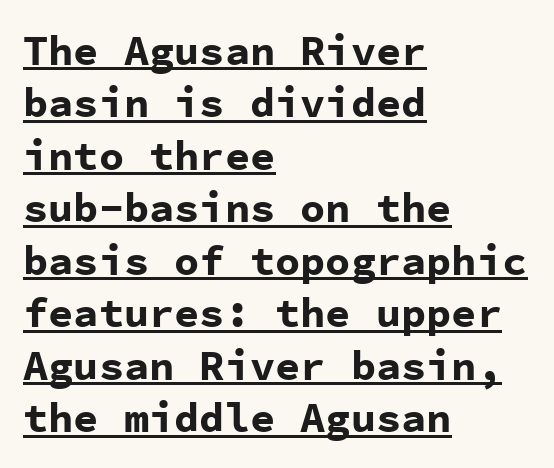
Q: Is the text bold? A: Yes.
Q: Is the text italic (slanted)? A: No, it is upright.
Q: Is the typeface a serif or a sans-serif typeface? A: Sans-serif.
Q: Is the text underlined? A: Yes.
Q: How is the paragraph aligned? A: Left-aligned.
Q: Is the spacing between letters normal or unusually wide? A: Normal.
Q: Is the spacing between lines tight, normal or loose? A: Normal.
Q: Width (condensed, normal, or wide)? A: Normal.
Q: Stroke contrast? A: Low.
Q: x-height? A: Medium.
Q: Monospaced? A: Yes.
